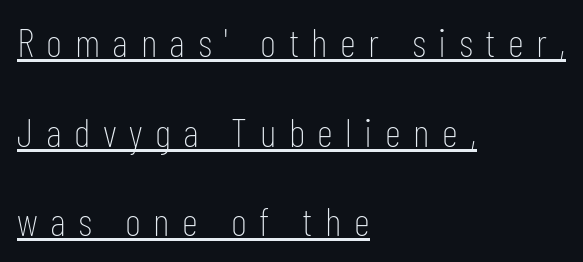
{"serif": "no", "italic": "no", "bold": "no", "weight": "thin", "width": "condensed", "stroke_contrast": "low", "x_height": "medium", "monospaced": "no", "underline": "yes", "align": "left", "line_spacing": "loose", "line_spacing_ratio": 2.24, "letter_spacing": "wide", "letter_spacing_em": 0.31, "glyph_px": 40}
